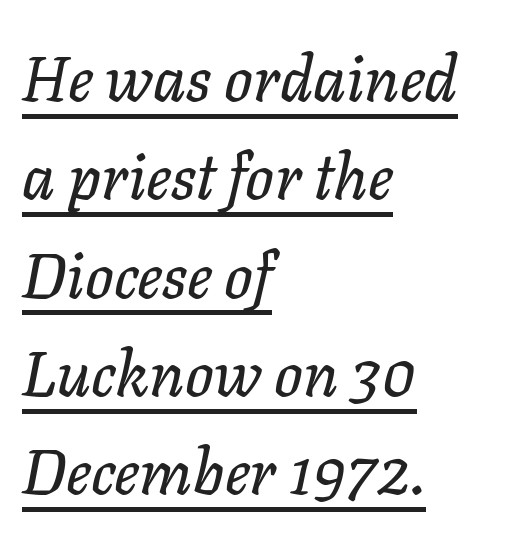
The image shows 63 px text type, italic (leaning right); set left-aligned, normal line spacing (1.56x), normal letter spacing, underlined; low stroke contrast and a medium x-height.
